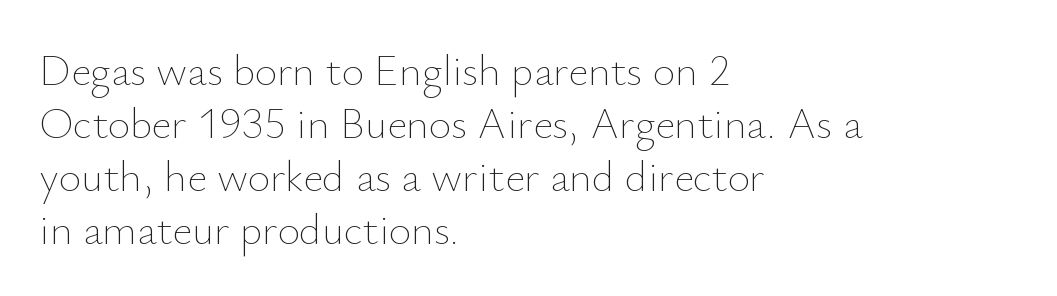
This sample uses an upright cut, with every glyph sitting square on the baseline. A clean baseline with only descenders dipping below it. Each letter keeps its own natural width here, so spacing adapts to shape. Where is the straight margin? On the left.
